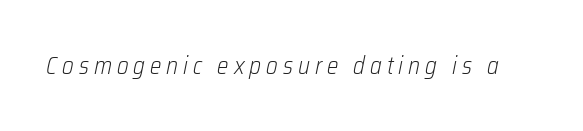
The image shows 24 px text type, italic (leaning right); set unusually wide letter spacing (+0.21 em), not underlined.
